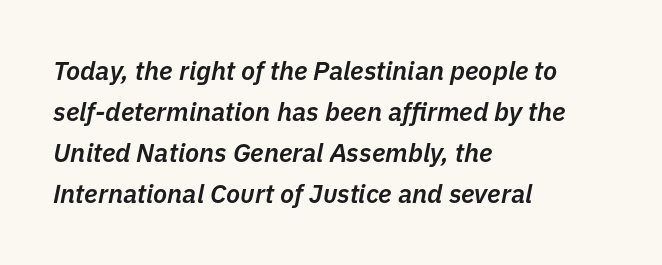
The image shows 26 px text type, italic (leaning right); set left-aligned, normal line spacing (1.58x), normal letter spacing, not underlined.
